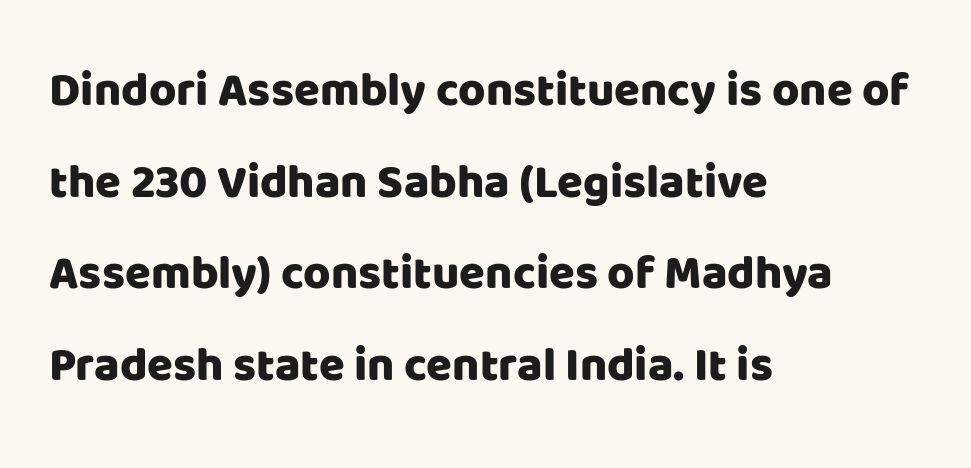
Q: Is the text italic (slanted)? A: No, it is upright.
Q: Is the typeface a serif or a sans-serif typeface? A: Sans-serif.
Q: Is the text underlined? A: No.
Q: How is the paragraph aligned? A: Left-aligned.
Q: Is the spacing between letters normal or unusually wide? A: Normal.
Q: Is the spacing between lines tight, normal or loose? A: Loose.
Q: Width (condensed, normal, or wide)? A: Normal.
Q: Stroke contrast? A: Low.
Q: x-height? A: Large.
Q: Monospaced? A: No.
